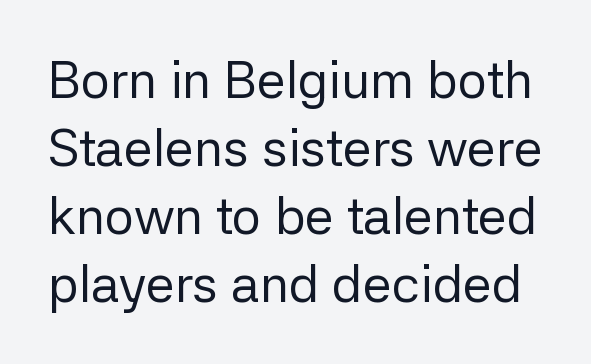
{"serif": "no", "italic": "no", "bold": "no", "weight": "regular", "width": "normal", "stroke_contrast": "low", "x_height": "medium", "monospaced": "no", "underline": "no", "line_spacing": "normal", "line_spacing_ratio": 1.31, "letter_spacing": "normal", "letter_spacing_em": 0.0, "glyph_px": 52}
